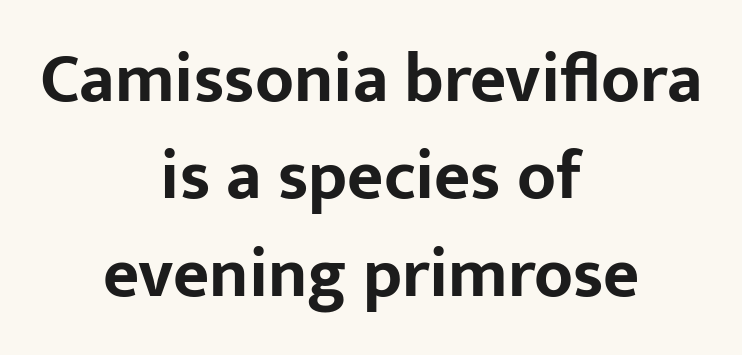
Q: Is the text bold? A: Yes.
Q: Is the text italic (slanted)? A: No, it is upright.
Q: Is the typeface a serif or a sans-serif typeface? A: Sans-serif.
Q: Is the text underlined? A: No.
Q: How is the paragraph aligned? A: Centered.
Q: Is the spacing between letters normal or unusually wide? A: Normal.
Q: Is the spacing between lines tight, normal or loose? A: Normal.
Q: Width (condensed, normal, or wide)? A: Normal.
Q: Stroke contrast? A: Low.
Q: x-height? A: Medium.
Q: Monospaced? A: No.
